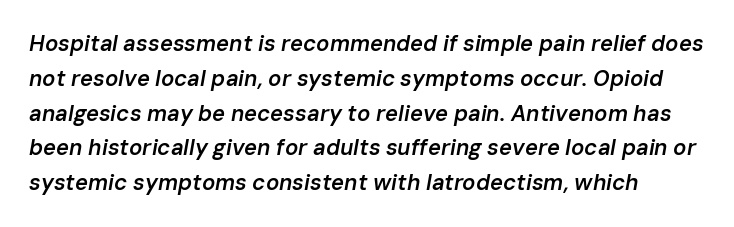
{"italic": "yes", "lean": "right", "slant_degrees": 10, "bold": "semi", "underline": "no", "line_spacing": "normal", "line_spacing_ratio": 1.58, "letter_spacing": "normal", "letter_spacing_em": 0.0, "glyph_px": 22}
